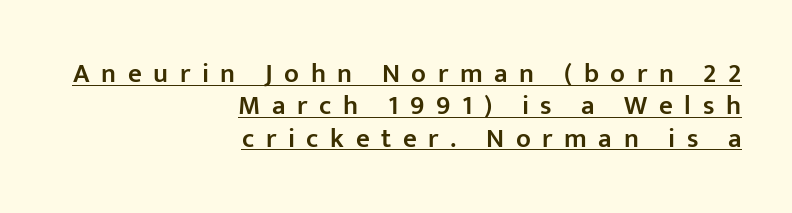
Observe the wide spacing: letters keep a clear distance from each other. Designer's note — italics off, roman on. A typographer would call this underscored text. Compared with an ordinary text face, these strokes are moderately heavier — a semibold. Short and long lines alike share a common ending point at right.
